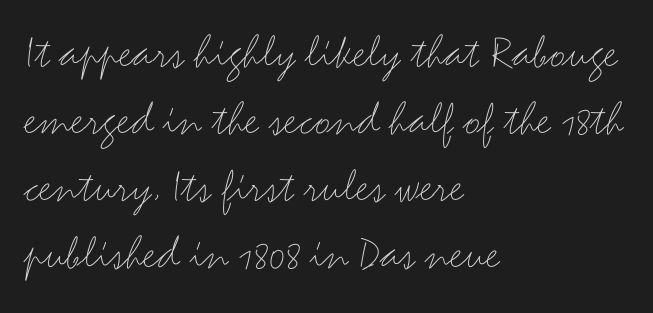
{"serif": "no", "bold": "no", "weight": "thin", "width": "wide", "stroke_contrast": "medium", "x_height": "small", "monospaced": "no", "underline": "no", "align": "left", "line_spacing": "normal", "line_spacing_ratio": 1.37, "letter_spacing": "normal", "letter_spacing_em": 0.0, "glyph_px": 49}
